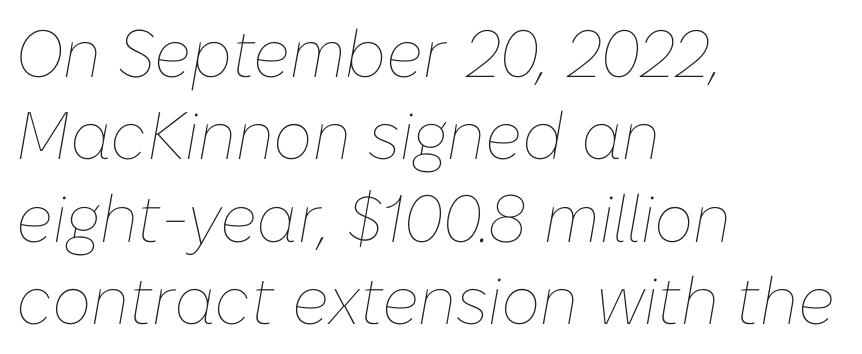
The image shows 67 px thin type, italic (leaning right); set left-aligned, line spacing 1.23x, normal letter spacing, not underlined; low stroke contrast and a medium x-height.
